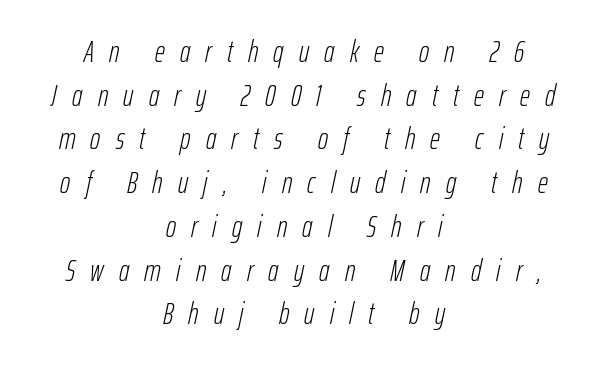
{"italic": "yes", "lean": "right", "slant_degrees": 12, "bold": "no", "weight": "light", "width": "condensed", "stroke_contrast": "low", "x_height": "medium", "monospaced": "no", "underline": "no", "align": "center", "line_spacing": "normal", "line_spacing_ratio": 1.41, "letter_spacing": "wide", "letter_spacing_em": 0.49, "glyph_px": 31}
